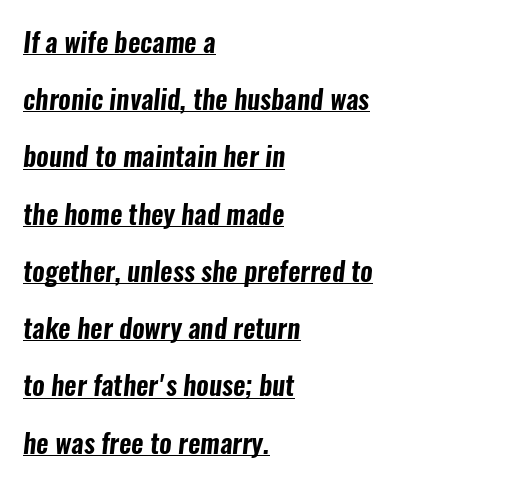
Q: Is the text underlined? A: Yes.
Q: How is the paragraph aligned? A: Left-aligned.
Q: Is the spacing between letters normal or unusually wide? A: Normal.
Q: Is the spacing between lines tight, normal or loose? A: Loose.
